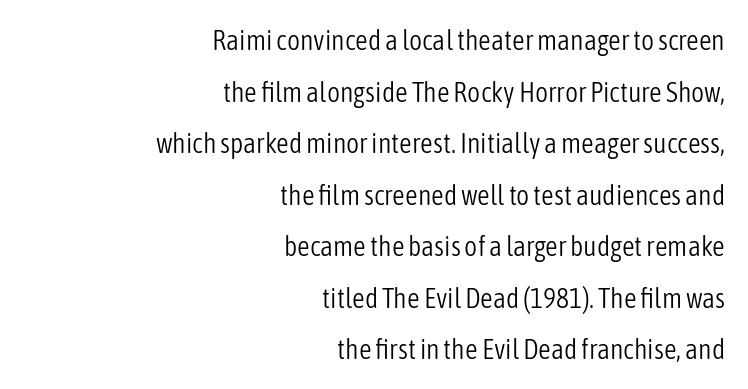
The image shows 28 px light, condensed sans-serif type, upright; set right-aligned, line spacing 1.84x, normal letter spacing, not underlined; low stroke contrast and a medium x-height.
